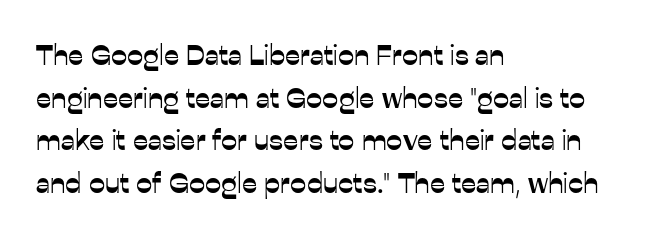
Q: Is the text italic (slanted)? A: No, it is upright.
Q: Is the typeface a serif or a sans-serif typeface? A: Sans-serif.
Q: Is the text underlined? A: No.
Q: How is the paragraph aligned? A: Left-aligned.
Q: Is the spacing between letters normal or unusually wide? A: Normal.
Q: Is the spacing between lines tight, normal or loose? A: Normal.
Q: Width (condensed, normal, or wide)? A: Normal.
Q: Stroke contrast? A: Low.
Q: x-height? A: Medium.
Q: Monospaced? A: No.
